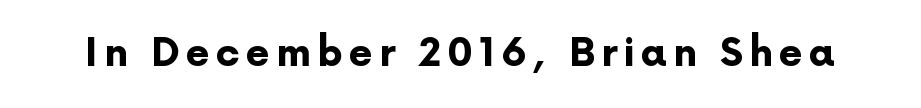
The image shows 39 px bold sans-serif type, upright; set not underlined; low stroke contrast and a medium x-height.
